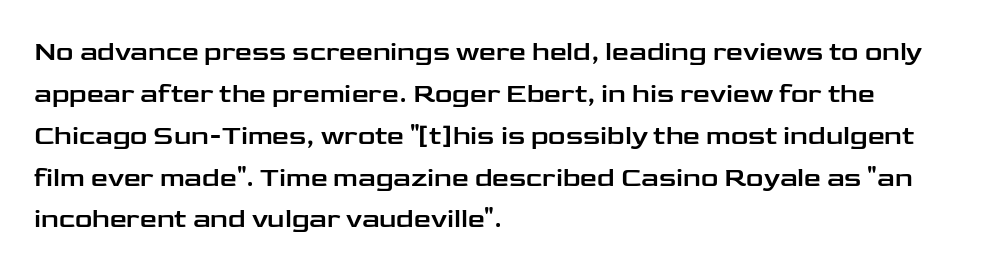
{"italic": "no", "underline": "no", "align": "left", "line_spacing": "normal", "line_spacing_ratio": 1.55, "letter_spacing": "normal", "letter_spacing_em": 0.0, "glyph_px": 27}
